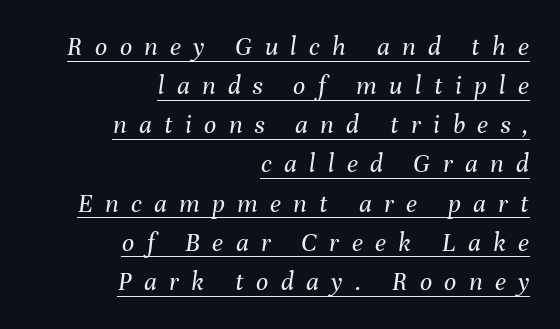
Q: Is the text bold? A: No.
Q: Is the text italic (slanted)? A: Yes, it leans right by about 8 degrees.
Q: Is the text underlined? A: Yes.
Q: How is the paragraph aligned? A: Right-aligned.
Q: Is the spacing between letters normal or unusually wide? A: Unusually wide.
Q: Is the spacing between lines tight, normal or loose? A: Normal.
